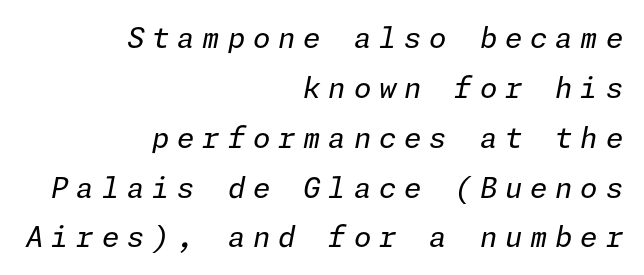
Heaviness? Minimal to ordinary, like unemphasized prose. This is oblique type, the kind used for emphasis or titles. Teacher's note: observe the even right margin — that is flush-right alignment. Display-style spreading of the glyphs; the letterfit is very open. Descender tails drop into unmarked territory.
